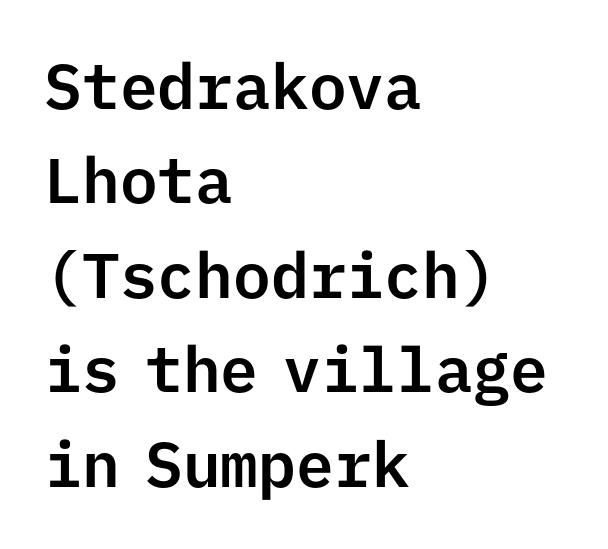
The image shows 63 px sans-serif type, upright, monospaced; set left-aligned, normal line spacing (1.5x), normal letter spacing, not underlined; low stroke contrast and a medium x-height.
